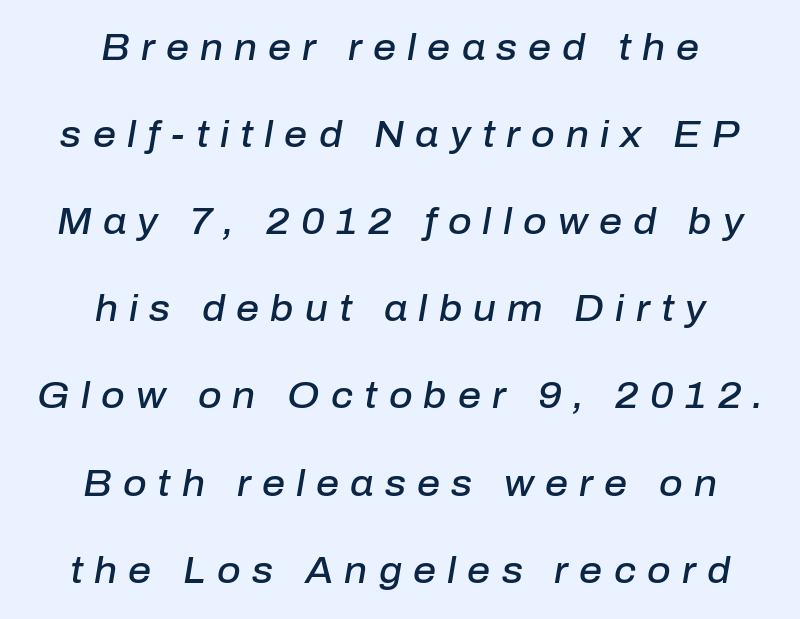
{"italic": "yes", "lean": "right", "slant_degrees": 10, "bold": "semi", "weight": "semibold", "width": "normal", "stroke_contrast": "low", "x_height": "medium", "monospaced": "no", "underline": "no", "align": "center", "line_spacing": "loose", "line_spacing_ratio": 2.42, "letter_spacing": "wide", "letter_spacing_em": 0.31, "glyph_px": 36}
